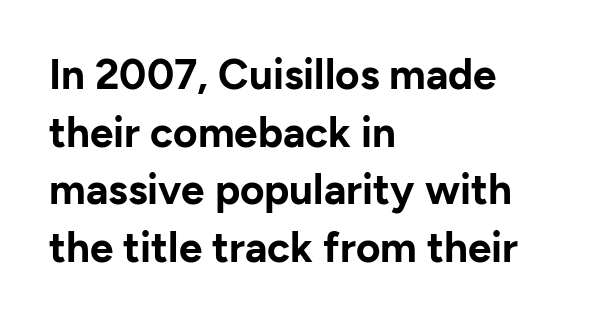
Q: Is the text bold? A: Yes.
Q: Is the text italic (slanted)? A: No, it is upright.
Q: Is the typeface a serif or a sans-serif typeface? A: Sans-serif.
Q: Is the text underlined? A: No.
Q: How is the paragraph aligned? A: Left-aligned.
Q: Is the spacing between letters normal or unusually wide? A: Normal.
Q: Is the spacing between lines tight, normal or loose? A: Normal.
Q: Width (condensed, normal, or wide)? A: Normal.
Q: Stroke contrast? A: Low.
Q: x-height? A: Medium.
Q: Monospaced? A: No.
